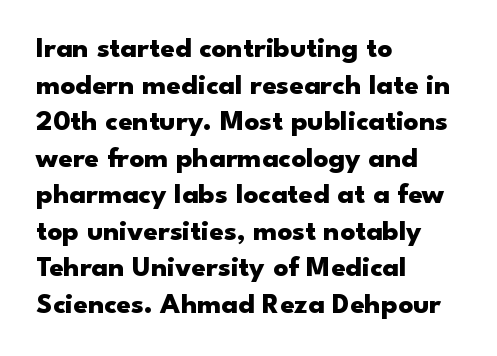
Q: Is the text bold? A: Yes.
Q: Is the text italic (slanted)? A: No, it is upright.
Q: Is the typeface a serif or a sans-serif typeface? A: Sans-serif.
Q: Is the text underlined? A: No.
Q: How is the paragraph aligned? A: Left-aligned.
Q: Is the spacing between letters normal or unusually wide? A: Normal.
Q: Is the spacing between lines tight, normal or loose? A: Normal.
Q: Width (condensed, normal, or wide)? A: Wide.
Q: Stroke contrast? A: Low.
Q: x-height? A: Small.
Q: Monospaced? A: No.
